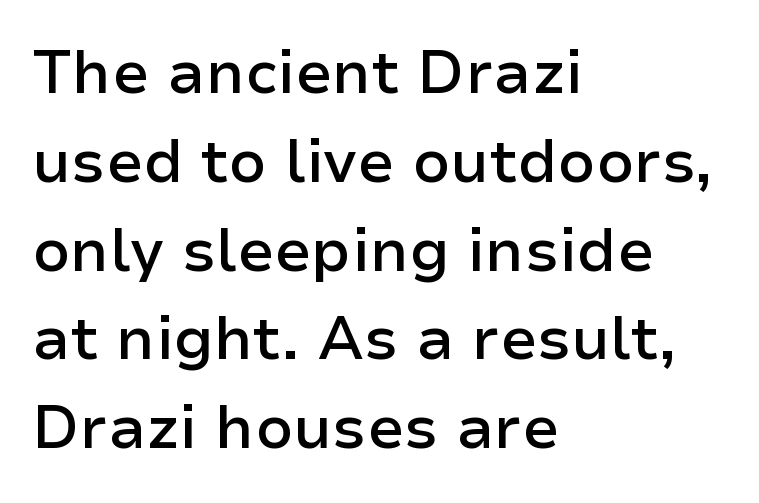
The image shows 60 px semibold sans-serif type, upright; set left-aligned, normal line spacing (1.48x), normal letter spacing, not underlined; low stroke contrast and a medium x-height.
